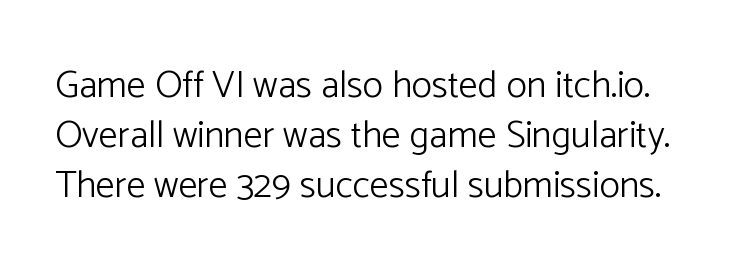
The image shows 38 px light sans-serif type, upright; set normal line spacing (1.32x), normal letter spacing, not underlined; low stroke contrast and a medium x-height.
